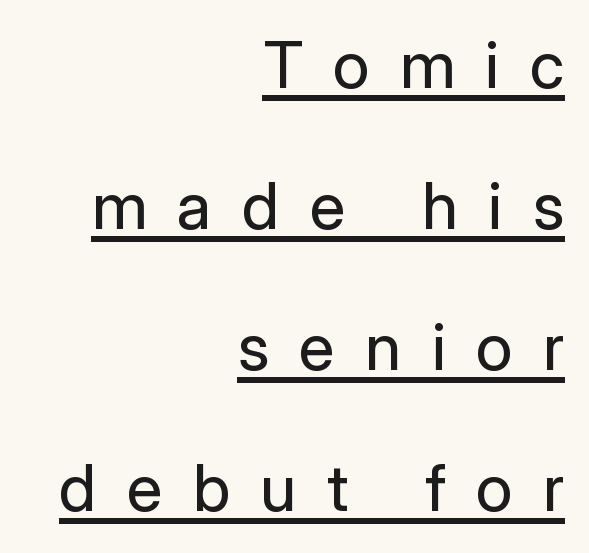
{"serif": "no", "italic": "no", "bold": "no", "weight": "regular", "width": "normal", "stroke_contrast": "low", "x_height": "medium", "monospaced": "no", "underline": "yes", "align": "right", "line_spacing": "loose", "line_spacing_ratio": 2.17, "letter_spacing": "wide", "letter_spacing_em": 0.47, "glyph_px": 65}
